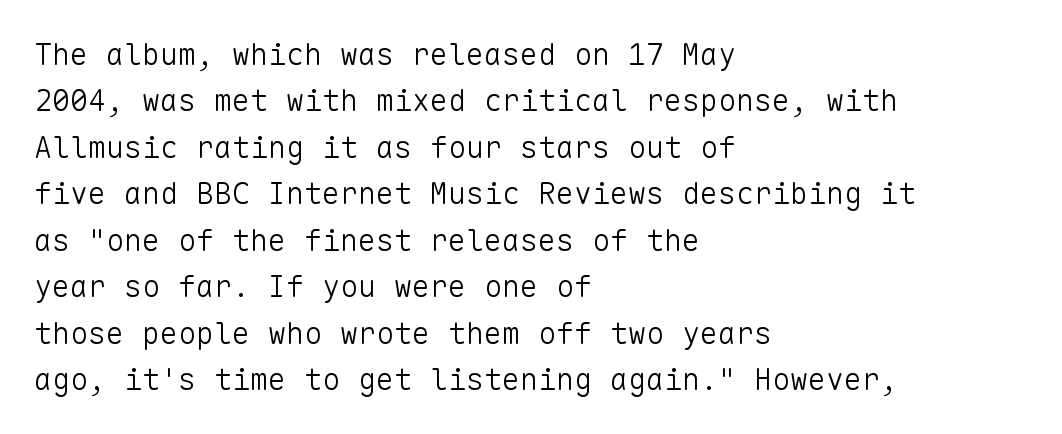
{"serif": "no", "italic": "no", "bold": "no", "weight": "light", "width": "normal", "stroke_contrast": "low", "x_height": "medium", "monospaced": "yes", "underline": "no", "align": "left", "line_spacing": "normal", "line_spacing_ratio": 1.55, "letter_spacing": "normal", "letter_spacing_em": 0.0, "glyph_px": 30}
